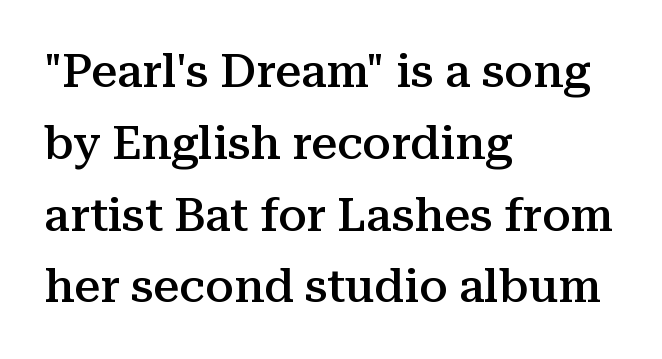
Q: Is the text bold? A: Semi-bold.
Q: Is the text italic (slanted)? A: No, it is upright.
Q: Is the typeface a serif or a sans-serif typeface? A: Serif.
Q: Is the text underlined? A: No.
Q: How is the paragraph aligned? A: Left-aligned.
Q: Is the spacing between letters normal or unusually wide? A: Normal.
Q: Is the spacing between lines tight, normal or loose? A: Normal.
Q: Width (condensed, normal, or wide)? A: Normal.
Q: Stroke contrast? A: Medium.
Q: x-height? A: Medium.
Q: Monospaced? A: No.
